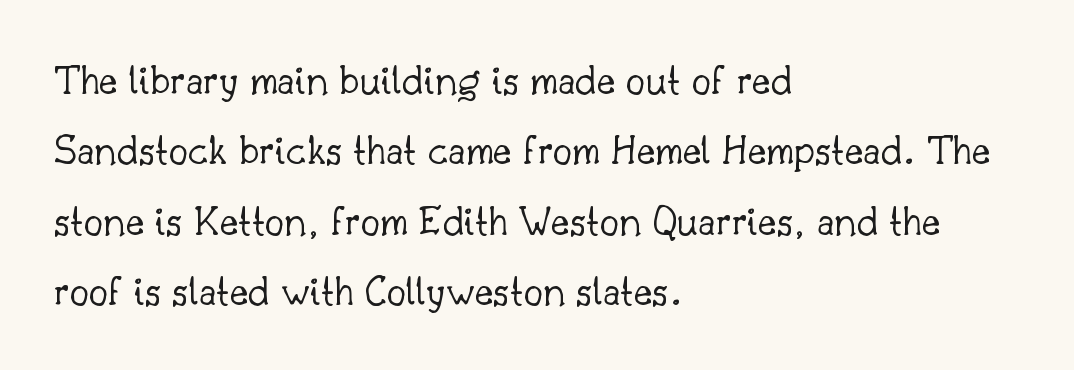
Quick note: interline space is typical. Italic? Not at all — the glyphs are vertical. The compositor pushed each line to the left boundary. Heaviness? Minimal to ordinary, like unemphasized prose. Character widths vary here, with narrow letters taking less room than wide ones.
